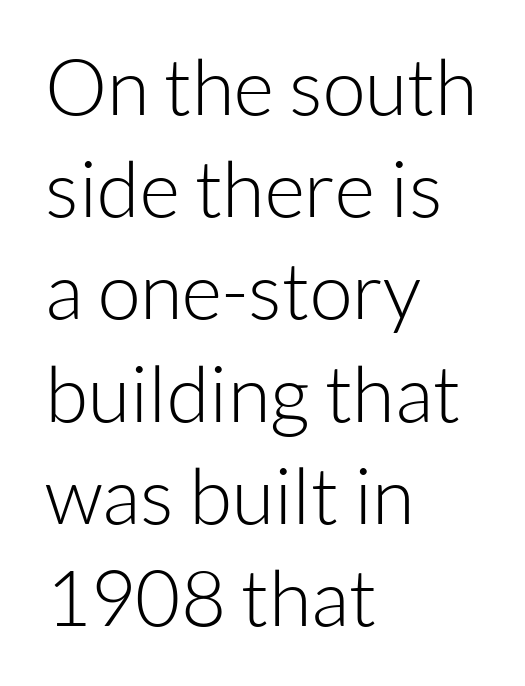
Q: Is the text bold? A: No.
Q: Is the text italic (slanted)? A: No, it is upright.
Q: Is the typeface a serif or a sans-serif typeface? A: Sans-serif.
Q: Is the text underlined? A: No.
Q: How is the paragraph aligned? A: Left-aligned.
Q: Is the spacing between letters normal or unusually wide? A: Normal.
Q: Is the spacing between lines tight, normal or loose? A: Normal.
Q: Width (condensed, normal, or wide)? A: Normal.
Q: Stroke contrast? A: Low.
Q: x-height? A: Medium.
Q: Monospaced? A: No.
